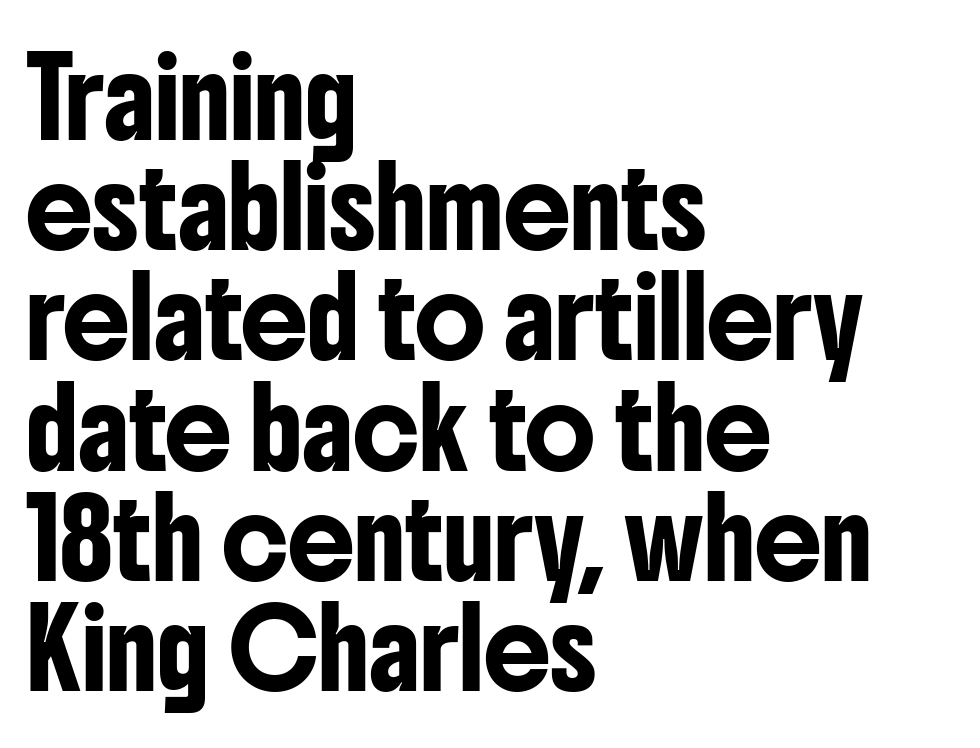
The image shows 75 px condensed sans-serif type, upright; set left-aligned, normal line spacing (1.47x), normal letter spacing, not underlined; low stroke contrast and a medium x-height.
